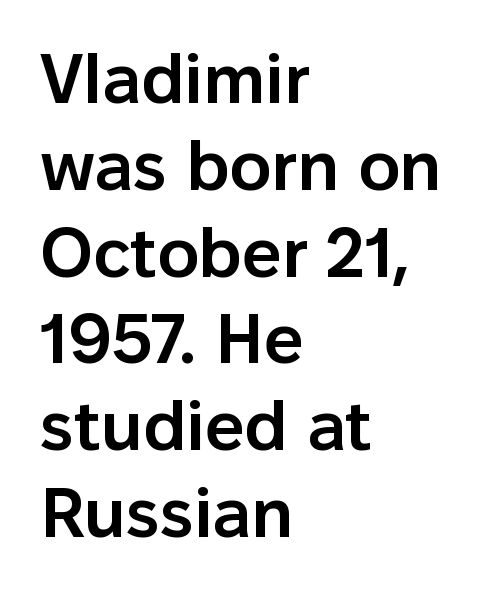
{"serif": "no", "italic": "no", "bold": "semi", "weight": "semibold", "width": "normal", "stroke_contrast": "low", "x_height": "medium", "monospaced": "no", "underline": "no", "align": "left", "line_spacing_ratio": 1.24, "letter_spacing": "normal", "letter_spacing_em": 0.0, "glyph_px": 70}
